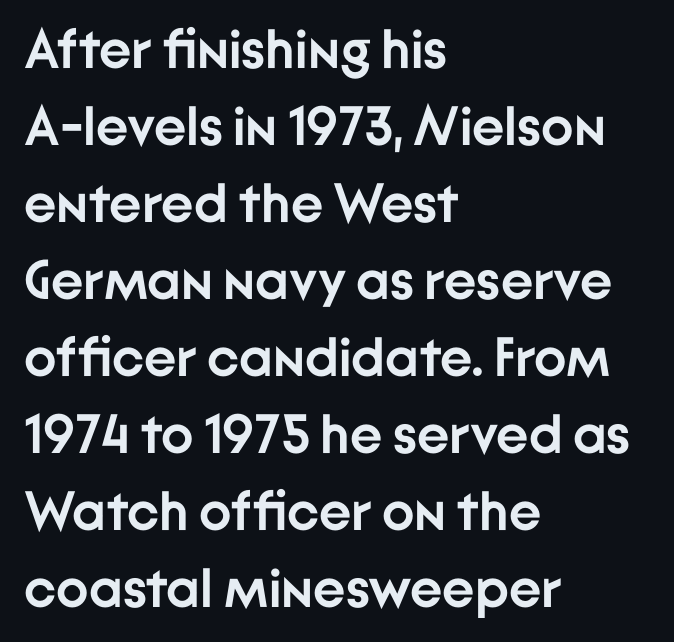
{"serif": "no", "italic": "no", "bold": "yes", "weight": "semibold", "width": "normal", "stroke_contrast": "low", "x_height": "medium", "monospaced": "no", "underline": "no", "align": "left", "line_spacing": "normal", "line_spacing_ratio": 1.4, "letter_spacing": "normal", "letter_spacing_em": 0.0, "glyph_px": 55}
